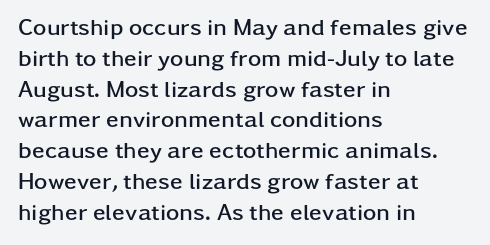
{"italic": "no", "bold": "yes", "underline": "no", "align": "left", "line_spacing": "normal", "line_spacing_ratio": 1.34, "letter_spacing": "normal", "letter_spacing_em": 0.0, "glyph_px": 23}
